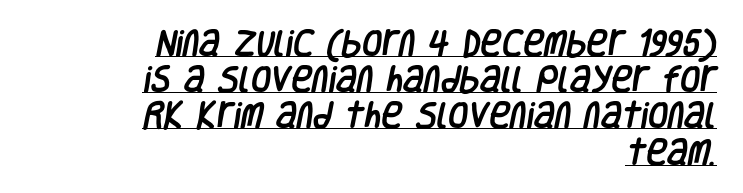
Q: Is the typeface a serif or a sans-serif typeface? A: Sans-serif.
Q: Is the text underlined? A: Yes.
Q: How is the paragraph aligned? A: Right-aligned.
Q: Is the spacing between letters normal or unusually wide? A: Normal.
Q: Is the spacing between lines tight, normal or loose? A: Normal.
Q: Width (condensed, normal, or wide)? A: Condensed.
Q: Stroke contrast? A: Low.
Q: x-height? A: Large.
Q: Monospaced? A: No.
